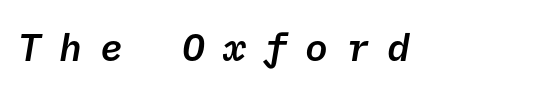
{"serif": "no", "bold": "semi", "weight": "semibold", "width": "normal", "stroke_contrast": "low", "x_height": "medium", "underline": "no", "letter_spacing": "wide", "letter_spacing_em": 0.48, "glyph_px": 38}
